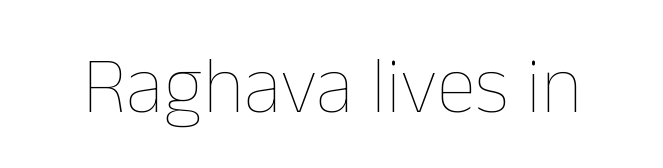
Is the letter spacing exaggerated? No — it looks like the ordinary default. Upright lettering throughout. Heft: none added — not bold. Character widths vary here, with narrow letters taking less room than wide ones.
